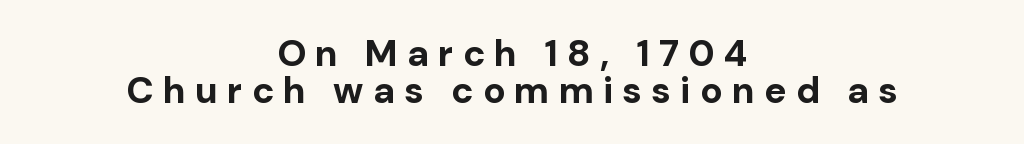
Q: Is the text bold? A: Yes.
Q: Is the text italic (slanted)? A: No, it is upright.
Q: Is the typeface a serif or a sans-serif typeface? A: Sans-serif.
Q: Is the text underlined? A: No.
Q: How is the paragraph aligned? A: Centered.
Q: Is the spacing between letters normal or unusually wide? A: Unusually wide.
Q: Is the spacing between lines tight, normal or loose? A: Tight.
Q: Width (condensed, normal, or wide)? A: Normal.
Q: Stroke contrast? A: Low.
Q: x-height? A: Medium.
Q: Monospaced? A: No.
